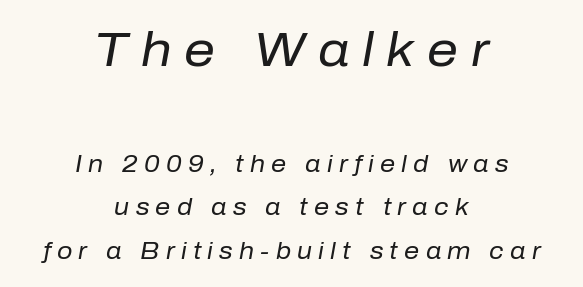
Q: Is the text bold? A: No.
Q: Is the text italic (slanted)? A: Yes, it leans right by about 10 degrees.
Q: Is the text underlined? A: No.
Q: How is the paragraph aligned? A: Centered.
Q: Is the spacing between letters normal or unusually wide? A: Unusually wide.
Q: Which block of text is set in a larger size, the first (top) or the second (bottom)? A: The first (top) one.
Q: Width (condensed, normal, or wide)? A: Normal.
Q: Stroke contrast? A: Low.
Q: x-height? A: Medium.
Q: Monospaced? A: No.
